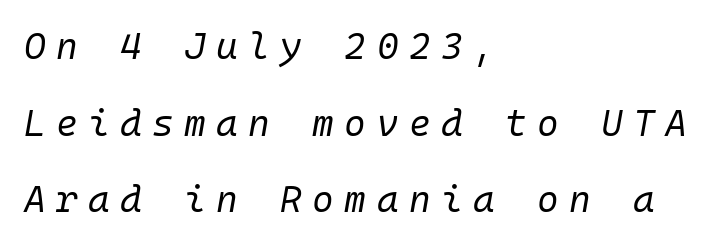
Summary of vertical rhythm: relaxed, with wide interline spacing. Check under the words: just untouched page. The passage shown is typed in a monospace face where columns stay perfectly aligned. Someone cranked the tracking dial way up on this one. It's the slanting kind of type. Short and long lines alike share a common starting point at left.
